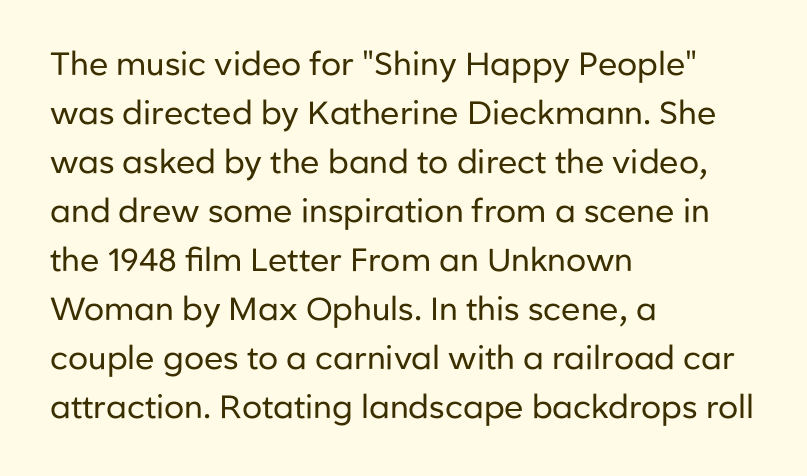
Q: Is the text bold? A: No.
Q: Is the text italic (slanted)? A: No, it is upright.
Q: Is the typeface a serif or a sans-serif typeface? A: Sans-serif.
Q: Is the text underlined? A: No.
Q: How is the paragraph aligned? A: Left-aligned.
Q: Is the spacing between letters normal or unusually wide? A: Normal.
Q: Is the spacing between lines tight, normal or loose? A: Normal.
Q: Width (condensed, normal, or wide)? A: Normal.
Q: Stroke contrast? A: Low.
Q: x-height? A: Medium.
Q: Monospaced? A: No.
